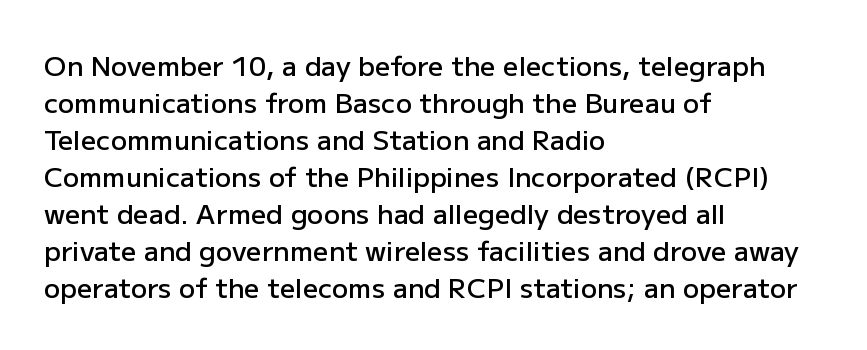
The image shows 27 px text type, upright; set left-aligned, normal line spacing (1.37x), normal letter spacing, not underlined.
